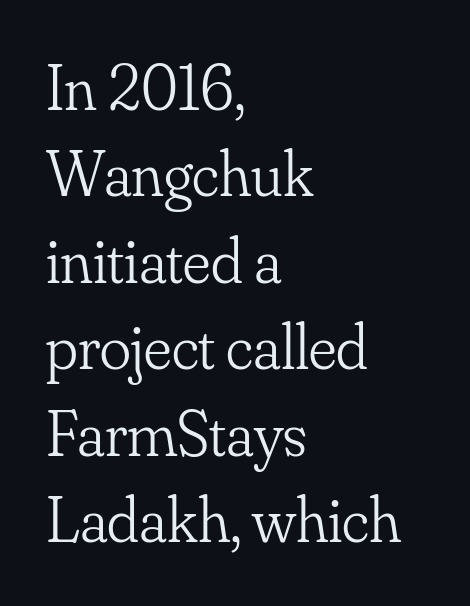
Q: Is the text bold? A: No.
Q: Is the text italic (slanted)? A: No, it is upright.
Q: Is the typeface a serif or a sans-serif typeface? A: Serif.
Q: Is the text underlined? A: No.
Q: How is the paragraph aligned? A: Left-aligned.
Q: Is the spacing between letters normal or unusually wide? A: Normal.
Q: Is the spacing between lines tight, normal or loose? A: Normal.
Q: Width (condensed, normal, or wide)? A: Normal.
Q: Stroke contrast? A: Low.
Q: x-height? A: Small.
Q: Monospaced? A: No.
